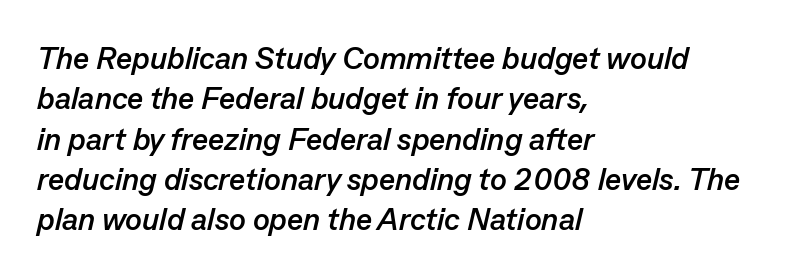
{"italic": "yes", "lean": "right", "slant_degrees": 13, "bold": "yes", "weight": "semibold", "width": "normal", "stroke_contrast": "low", "x_height": "medium", "monospaced": "no", "underline": "no", "align": "left", "line_spacing": "normal", "line_spacing_ratio": 1.3, "letter_spacing": "normal", "letter_spacing_em": 0.0, "glyph_px": 31}
